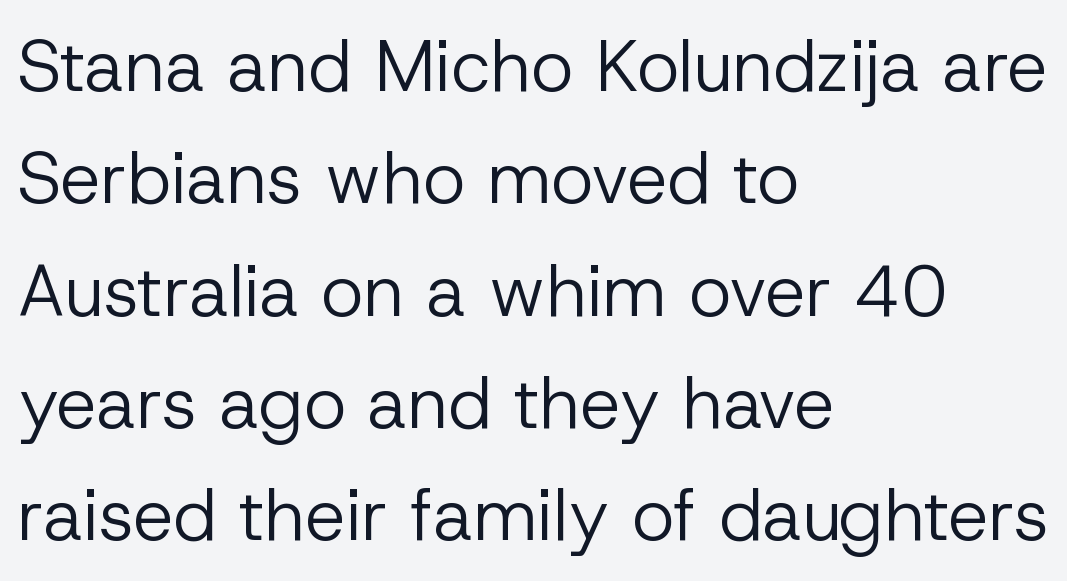
Q: Is the text bold? A: No.
Q: Is the text italic (slanted)? A: No, it is upright.
Q: Is the typeface a serif or a sans-serif typeface? A: Sans-serif.
Q: Is the text underlined? A: No.
Q: How is the paragraph aligned? A: Left-aligned.
Q: Is the spacing between letters normal or unusually wide? A: Normal.
Q: Is the spacing between lines tight, normal or loose? A: Normal.
Q: Width (condensed, normal, or wide)? A: Normal.
Q: Stroke contrast? A: Low.
Q: x-height? A: Medium.
Q: Monospaced? A: No.
